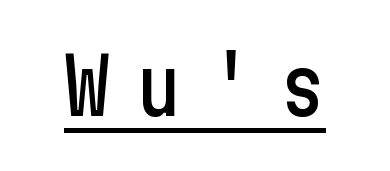
Short note: letters widely spaced. The typography opts for an upright posture over an oblique one. Like a heading marked for emphasis, these lines bear an underscore. The face used here is a sans, in the tradition of grotesques and geometrics.
